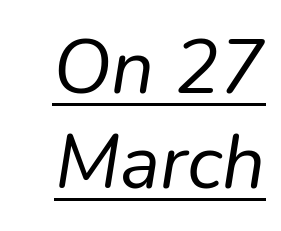
Successive baselines arrive at the customary interval. Nobody touched the tracking dial on this one. This rendering features underlined lettering. Weight class: somewhere from thin through regular.
